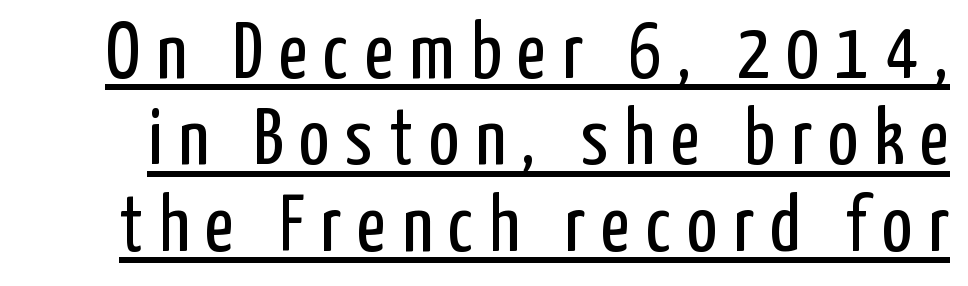
The image shows 80 px regular-weight, condensed sans-serif type, upright; set tight line spacing (1.08x), unusually wide letter spacing (+0.2 em), underlined; low stroke contrast and a medium x-height.
